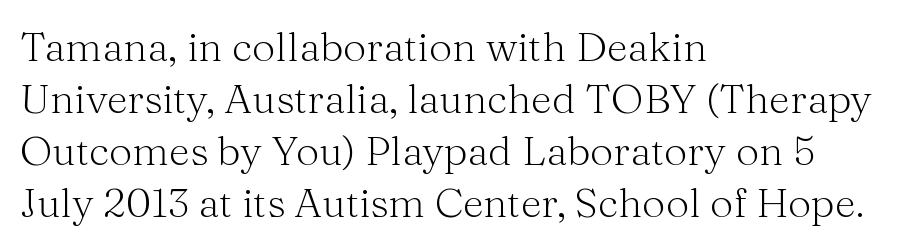
{"serif": "yes", "italic": "no", "bold": "no", "weight": "light", "width": "normal", "stroke_contrast": "medium", "x_height": "medium", "monospaced": "no", "underline": "no", "align": "left", "line_spacing": "normal", "line_spacing_ratio": 1.27, "letter_spacing": "normal", "letter_spacing_em": 0.0, "glyph_px": 41}
